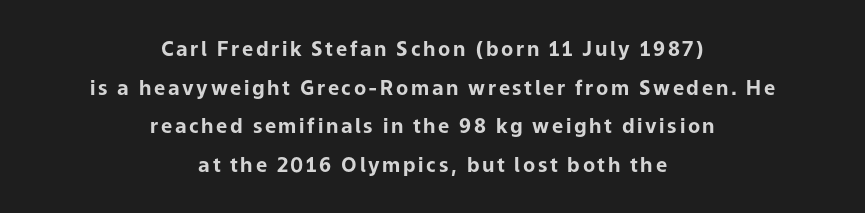
Q: Is the text bold? A: Yes.
Q: Is the text italic (slanted)? A: No, it is upright.
Q: Is the text underlined? A: No.
Q: How is the paragraph aligned? A: Centered.
Q: Is the spacing between lines tight, normal or loose? A: Loose.
